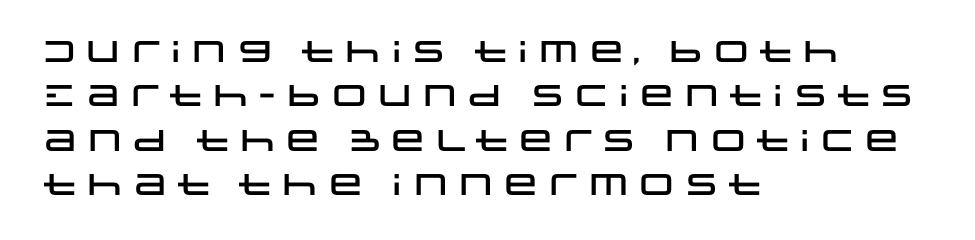
{"serif": "no", "italic": "no", "width": "wide", "stroke_contrast": "low", "x_height": "large", "monospaced": "no", "underline": "no", "align": "left", "line_spacing": "normal", "line_spacing_ratio": 1.48, "letter_spacing": "normal", "letter_spacing_em": 0.0, "glyph_px": 30}
